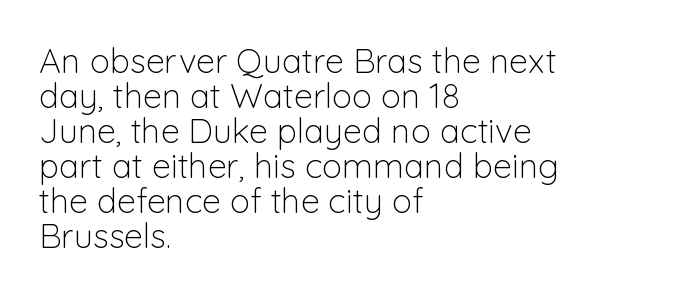
The image shows 34 px light sans-serif type, upright; set left-aligned, tight line spacing (1.03x), normal letter spacing, not underlined; low stroke contrast and a medium x-height.
